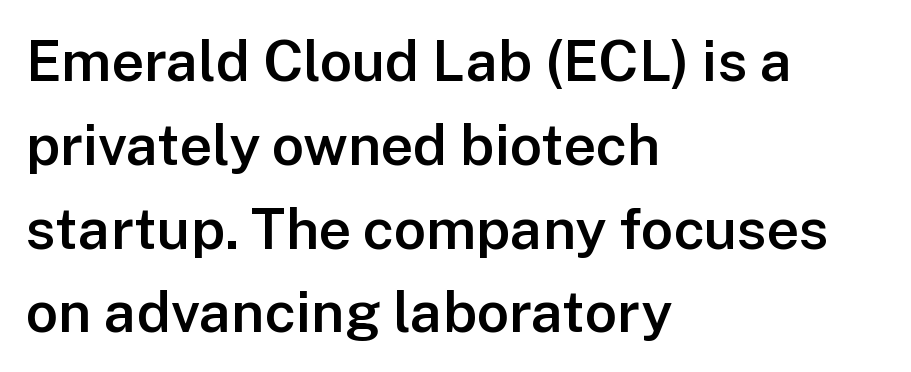
Q: Is the text bold? A: Semi-bold.
Q: Is the text italic (slanted)? A: No, it is upright.
Q: Is the typeface a serif or a sans-serif typeface? A: Sans-serif.
Q: Is the text underlined? A: No.
Q: How is the paragraph aligned? A: Left-aligned.
Q: Is the spacing between letters normal or unusually wide? A: Normal.
Q: Is the spacing between lines tight, normal or loose? A: Normal.
Q: Width (condensed, normal, or wide)? A: Normal.
Q: Stroke contrast? A: Low.
Q: x-height? A: Medium.
Q: Monospaced? A: No.
